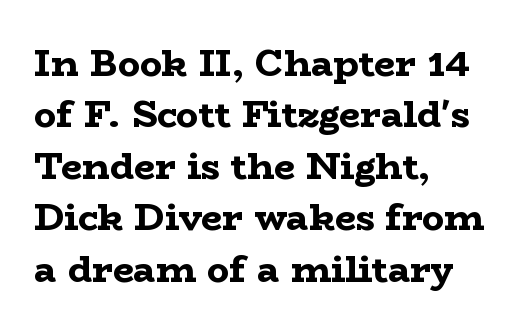
The text was rendered using a seriffed face with decorative stroke endings. Line beginnings align vertically; line endings do not. Underline: absent. Heft: maximum for text — a bold.
